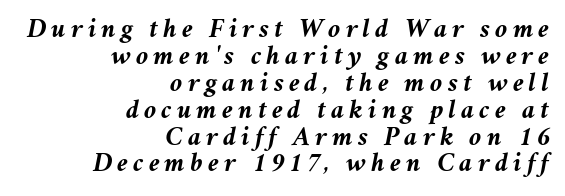
{"italic": "yes", "lean": "right", "slant_degrees": 11, "bold": "yes", "weight": "semibold", "width": "normal", "stroke_contrast": "medium", "x_height": "medium", "monospaced": "no", "underline": "no", "align": "right", "line_spacing": "tight", "line_spacing_ratio": 0.96, "glyph_px": 28}
